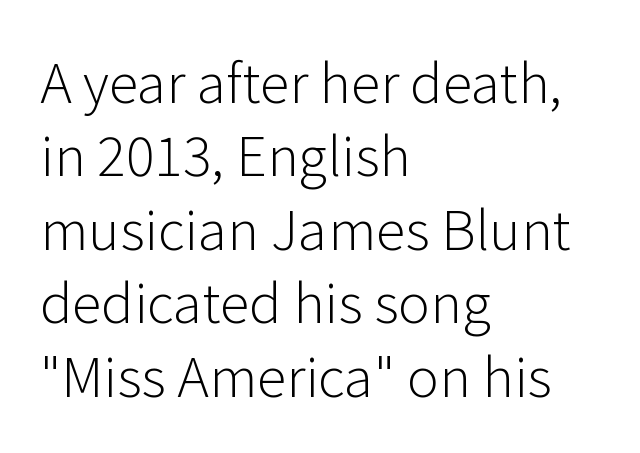
The image shows 54 px light sans-serif type, upright; set left-aligned, normal line spacing (1.36x), normal letter spacing, not underlined; low stroke contrast and a medium x-height.
